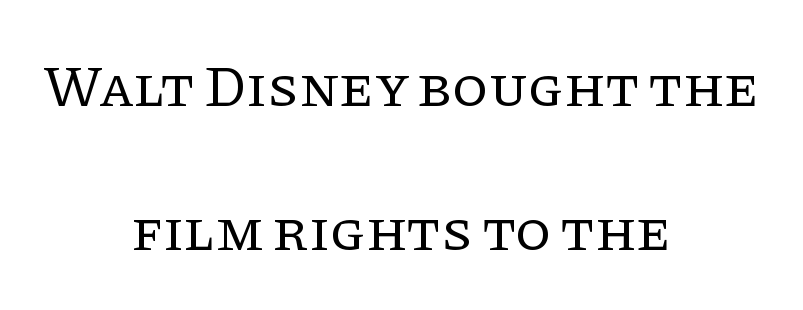
Q: Is the text bold? A: No.
Q: Is the text italic (slanted)? A: No, it is upright.
Q: Is the typeface a serif or a sans-serif typeface? A: Serif.
Q: Is the text underlined? A: No.
Q: How is the paragraph aligned? A: Centered.
Q: Is the spacing between letters normal or unusually wide? A: Normal.
Q: Is the spacing between lines tight, normal or loose? A: Loose.
Q: Width (condensed, normal, or wide)? A: Normal.
Q: Stroke contrast? A: Low.
Q: x-height? A: Large.
Q: Monospaced? A: No.
